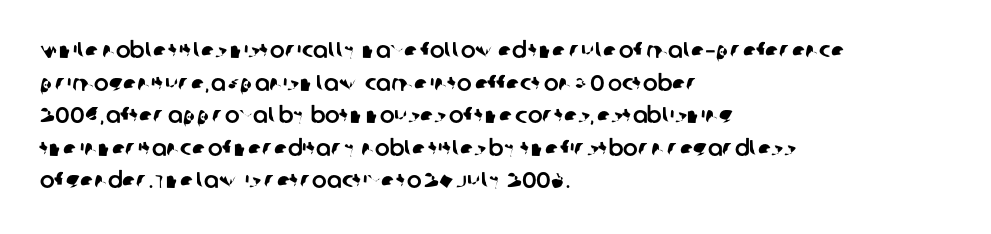
This sample is left-justified, so line endings fall wherever the words run out. Glyph-to-glyph distance matches everyday printed text. Each row of text sits above clean, open space. The space between consecutive lines is moderate.
